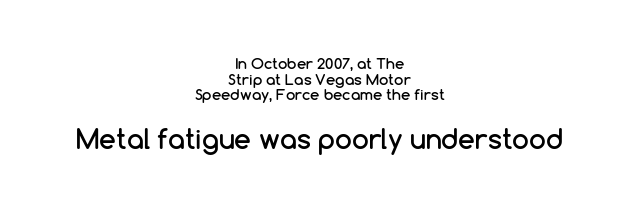
The image shows 27 px text type, upright; set centered, tight line spacing (1.04x), normal letter spacing, not underlined; the second (bottom) block is 1.8x larger.
